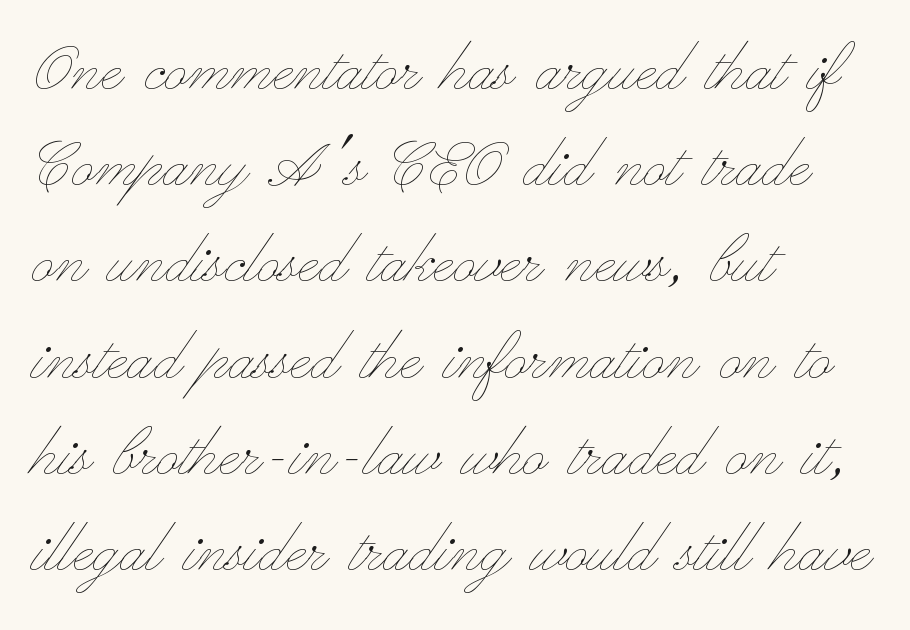
The image shows 77 px thin, wide type; set left-aligned, normal line spacing (1.25x), normal letter spacing, not underlined; low stroke contrast and a small x-height.
